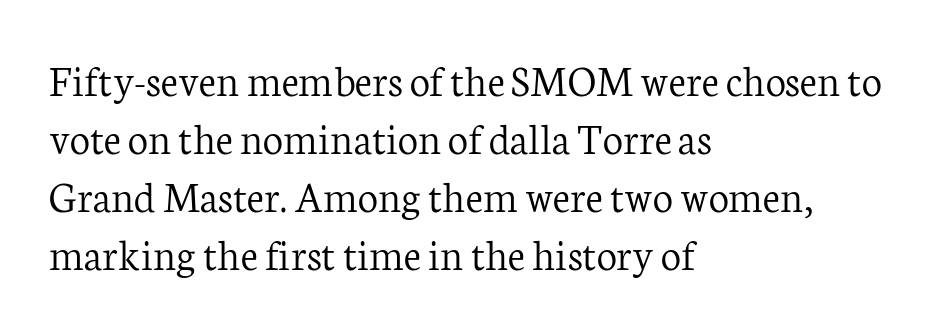
The image shows 45 px light serif type, upright; set left-aligned, normal line spacing (1.29x), normal letter spacing, not underlined; low stroke contrast and a medium x-height.
